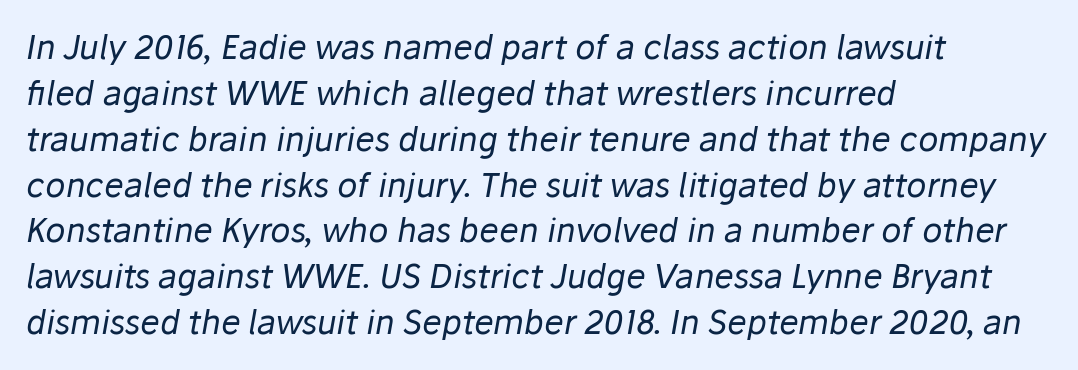
{"italic": "yes", "lean": "right", "slant_degrees": 10, "bold": "no", "weight": "regular", "width": "normal", "stroke_contrast": "low", "x_height": "medium", "monospaced": "no", "underline": "no", "align": "left", "line_spacing": "normal", "line_spacing_ratio": 1.39, "letter_spacing": "normal", "letter_spacing_em": 0.0, "glyph_px": 33}
